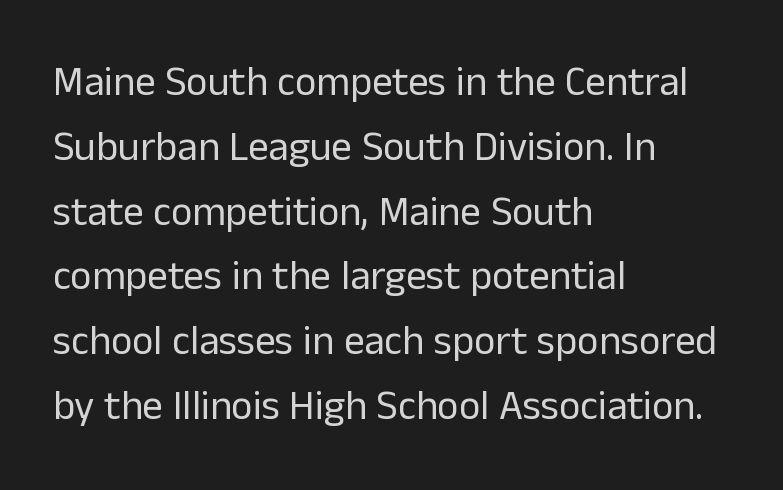
The specimen reads as upright at a glance. The passage shown is not underscored anywhere. Looks like regular typesetting: each glyph gets only the width it needs. The characters display no serif detailing; their extremities are plain.
